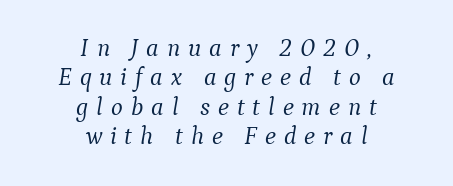
The image shows 25 px text type, italic (leaning right); set centered, line spacing 1.18x, unusually wide letter spacing (+0.32 em), not underlined.
